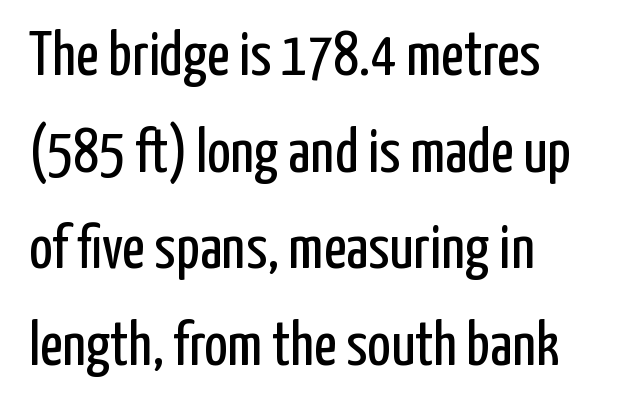
Q: Is the text bold? A: No.
Q: Is the text italic (slanted)? A: No, it is upright.
Q: Is the typeface a serif or a sans-serif typeface? A: Sans-serif.
Q: Is the text underlined? A: No.
Q: How is the paragraph aligned? A: Left-aligned.
Q: Is the spacing between letters normal or unusually wide? A: Normal.
Q: Is the spacing between lines tight, normal or loose? A: Normal.
Q: Width (condensed, normal, or wide)? A: Condensed.
Q: Stroke contrast? A: Low.
Q: x-height? A: Medium.
Q: Monospaced? A: No.
